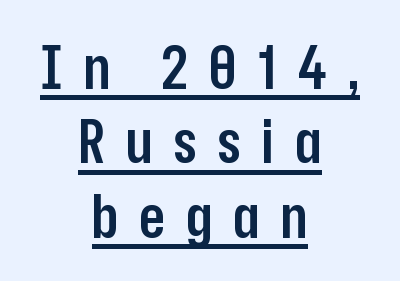
Its strokes are somewhat broadened, the hallmark of semibold type. Proportional: the letters do not fall into vertical columns. Rendered with straight, roman letterforms. The rendered words wear a rule along their underside. The rag falls on both sides of this text block equally. What stands out about the letter spacing? Its width — letters are far apart.
